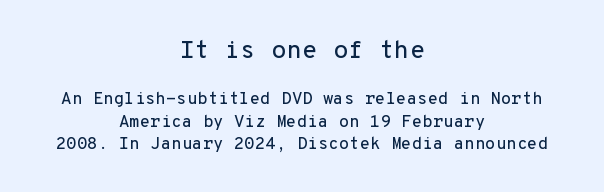
A typesetter would mark this as roman, not italic. A bare baseline throughout the passage. A student would notice the top passage is typeset larger than what follows. The rows are spaced the way most documents space them. Inter-character spacing is left at the font's built-in metrics.
